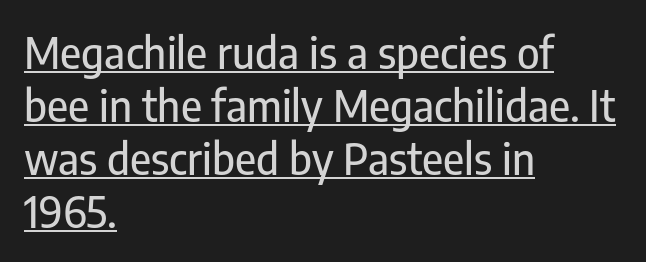
{"serif": "no", "italic": "no", "width": "condensed", "stroke_contrast": "low", "x_height": "medium", "monospaced": "no", "underline": "yes", "align": "left", "line_spacing_ratio": 1.23, "letter_spacing": "normal", "letter_spacing_em": 0.0, "glyph_px": 43}
